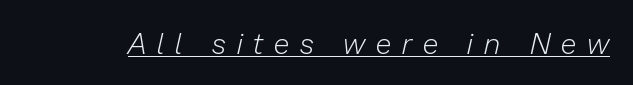
You could only call the tracking loose — the letters float apart. The face used here has a pronounced slope to its letters. Somebody hit Ctrl+U on this one — the words are underlined. The rendering uses natural spacing where letterforms have individual widths.
